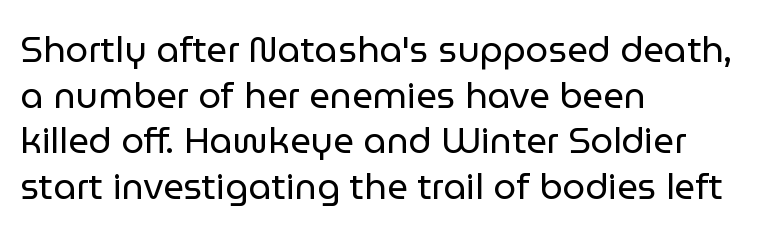
This is roman type, the default non-slanted kind. The tracking reads as untouched default to a designer's eye. Varying glyph widths throughout — classic text-font behaviour. Type without underlining. The lines in this sample share a left origin and differ only in where they stop.
